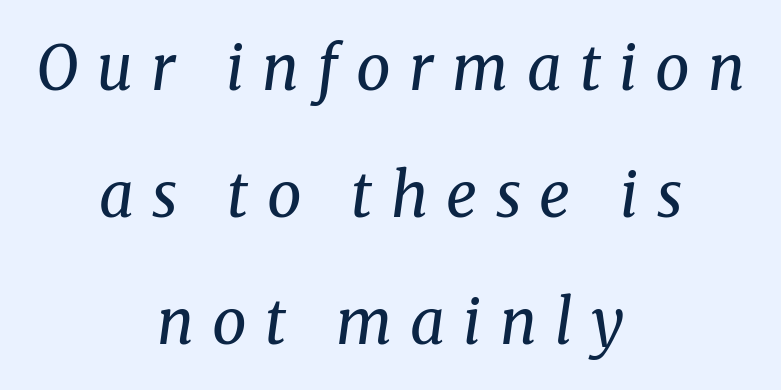
Q: Is the text bold? A: No.
Q: Is the text italic (slanted)? A: Yes, it leans right by about 8 degrees.
Q: Is the typeface a serif or a sans-serif typeface? A: Serif.
Q: Is the text underlined? A: No.
Q: How is the paragraph aligned? A: Centered.
Q: Is the spacing between letters normal or unusually wide? A: Unusually wide.
Q: Is the spacing between lines tight, normal or loose? A: Loose.
Q: Width (condensed, normal, or wide)? A: Normal.
Q: Stroke contrast? A: Medium.
Q: x-height? A: Medium.
Q: Monospaced? A: No.
